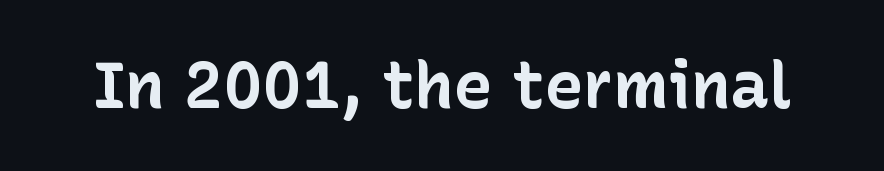
{"serif": "no", "italic": "no", "bold": "yes", "weight": "bold", "width": "normal", "stroke_contrast": "low", "x_height": "medium", "monospaced": "no", "underline": "no", "letter_spacing": "normal", "letter_spacing_em": 0.0, "glyph_px": 65}
